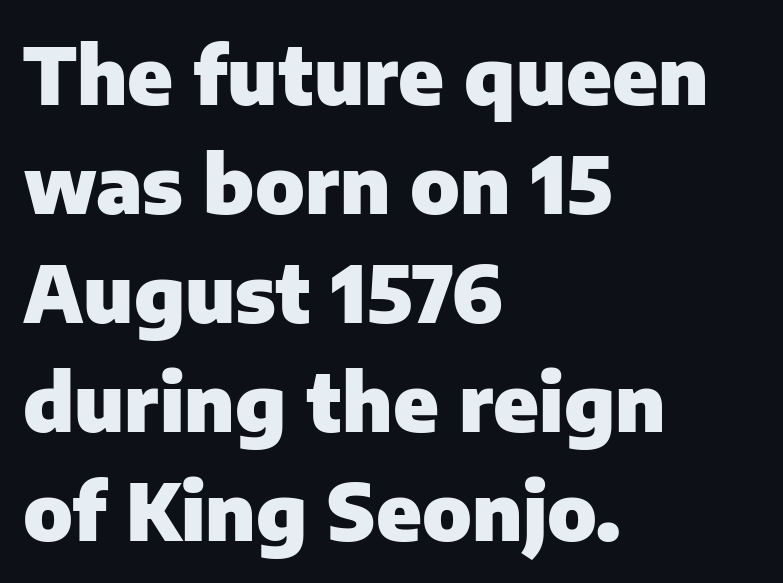
The image shows 79 px heavy sans-serif type, upright; set left-aligned, normal line spacing (1.38x), normal letter spacing, not underlined; low stroke contrast and a medium x-height.
